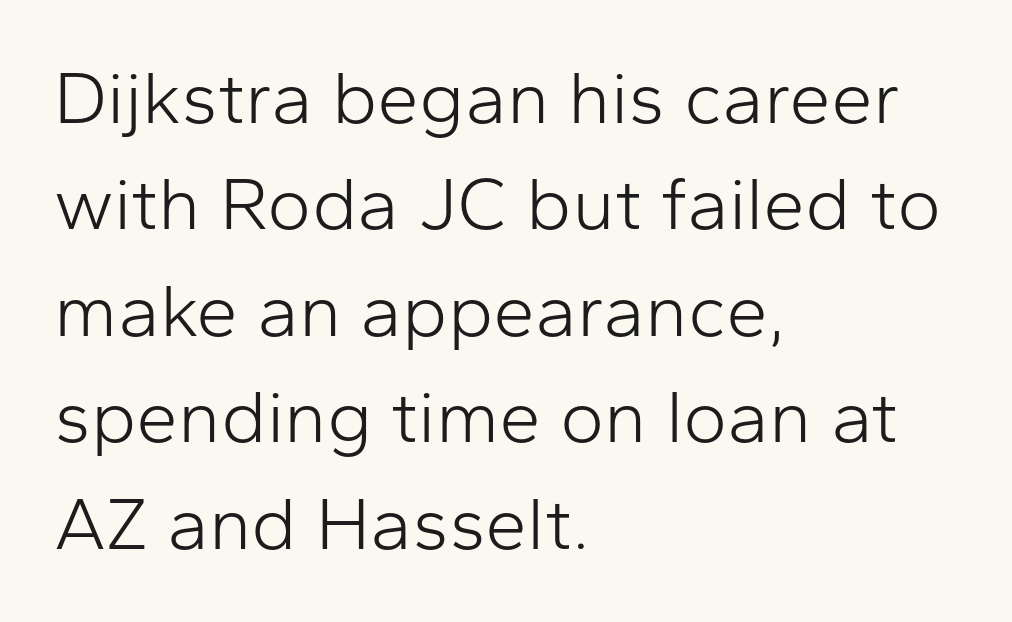
Interline gaps are of average width in this sample. Teacher's note: observe the even left margin — that is flush-left alignment. Here the designer chose a conventional face with non-uniform glyph widths. Stroke mass is kept to a normal reading level or below. It's the straight-up-and-down kind of type. Rule under the text: the space is simply empty.
